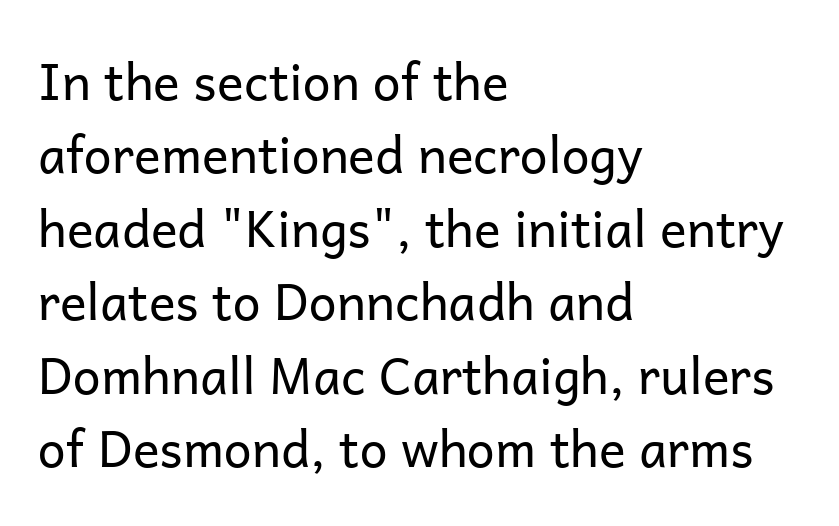
The image shows 50 px regular-weight sans-serif type, upright; set left-aligned, normal line spacing (1.47x), normal letter spacing, not underlined; low stroke contrast and a medium x-height.
